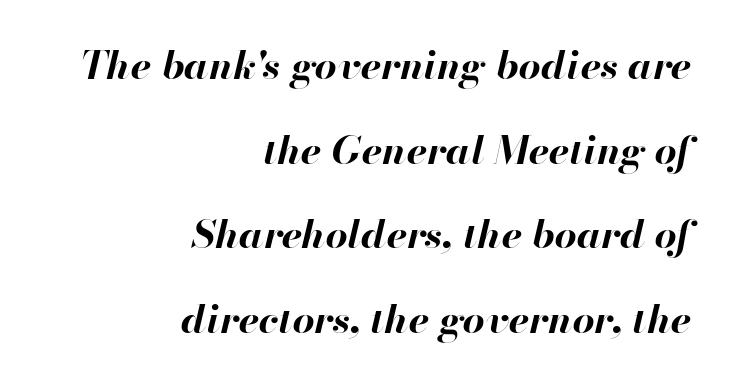
The area under the type is left untouched. Vertical spacing — loose. A full-strength bold gives these letters their thick strokes. This sample uses an oblique cut, with every glyph tilted off the vertical.
